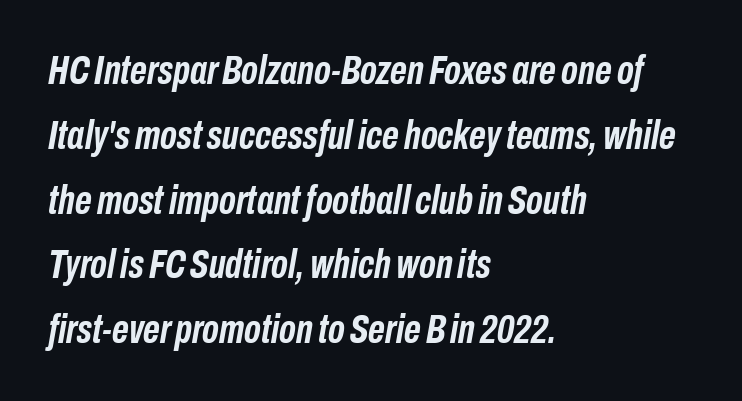
Caption: bold face, heavy strokes. Quick note: italic. A typesetter would call this proportional, since set widths differ per character. If you drew a ruler down the left edge, every line would touch it. No extra tracking has been applied to these lines.
